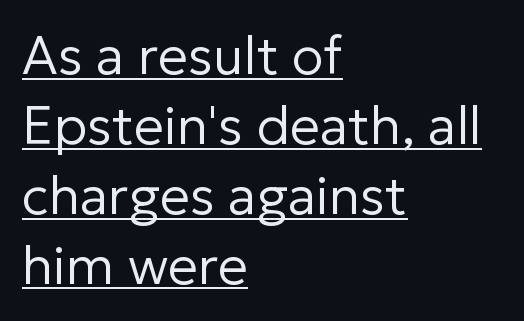
{"serif": "no", "italic": "no", "bold": "no", "weight": "regular", "width": "normal", "stroke_contrast": "low", "x_height": "medium", "monospaced": "no", "underline": "yes", "align": "left", "line_spacing": "normal", "line_spacing_ratio": 1.32, "letter_spacing": "normal", "letter_spacing_em": 0.0, "glyph_px": 53}
